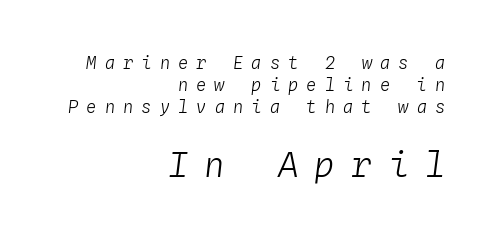
{"italic": "yes", "lean": "right", "slant_degrees": 4, "bold": "no", "weight": "light", "width": "normal", "stroke_contrast": "low", "x_height": "medium", "monospaced": "yes", "underline": "no", "align": "right", "line_spacing": "normal", "line_spacing_ratio": 1.28, "letter_spacing": "wide", "letter_spacing_em": 0.48, "larger_block": "second", "size_ratio": 2.0, "glyph_px": 34}
